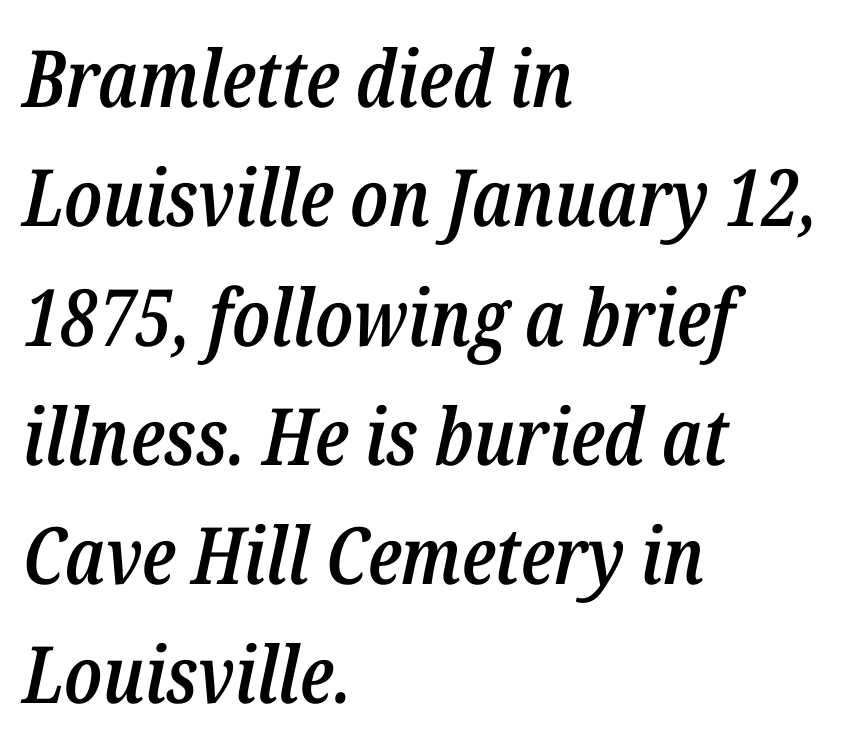
Q: Is the text bold? A: Semi-bold.
Q: Is the text italic (slanted)? A: Yes, it leans right by about 12 degrees.
Q: Is the text underlined? A: No.
Q: How is the paragraph aligned? A: Left-aligned.
Q: Is the spacing between letters normal or unusually wide? A: Normal.
Q: Is the spacing between lines tight, normal or loose? A: Normal.
Q: Width (condensed, normal, or wide)? A: Condensed.
Q: Stroke contrast? A: Low.
Q: x-height? A: Medium.
Q: Monospaced? A: No.
